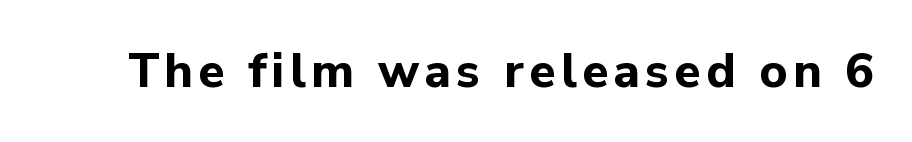
Letterform terminals end flat and unadorned throughout the passage. The passage shown is typed in a proportional face where columns would drift. This is the regular roman posture of the typeface. The strokes are fattened all the way to bold. Any mark beneath the type? The region is blank.
